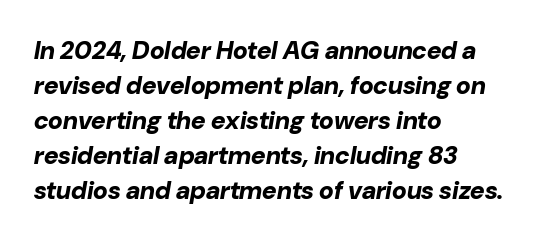
The image shows 25 px bold type, italic (leaning right); set left-aligned, normal line spacing (1.4x), normal letter spacing, not underlined.
